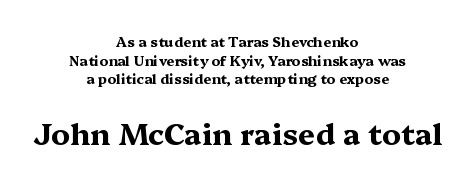
Q: Is the text bold? A: Yes.
Q: Is the text italic (slanted)? A: No, it is upright.
Q: Is the typeface a serif or a sans-serif typeface? A: Serif.
Q: Is the text underlined? A: No.
Q: How is the paragraph aligned? A: Centered.
Q: Is the spacing between letters normal or unusually wide? A: Normal.
Q: Is the spacing between lines tight, normal or loose? A: Normal.
Q: Which block of text is set in a larger size, the first (top) or the second (bottom)? A: The second (bottom) one.
Q: Width (condensed, normal, or wide)? A: Wide.
Q: Stroke contrast? A: Medium.
Q: x-height? A: Medium.
Q: Monospaced? A: No.
